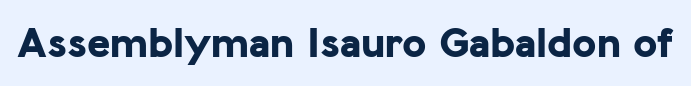
The tracking reads as untouched default to a designer's eye. Only glyphs here, with clear space below each row. The font's upright variant was chosen for this text. Compared with an ordinary text face, these strokes are far heavier — a full bold.
